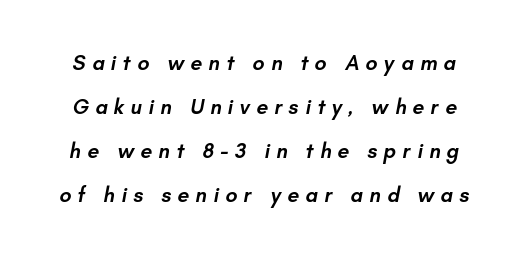
{"bold": "semi", "underline": "no", "line_spacing": "loose", "line_spacing_ratio": 2.09, "letter_spacing": "wide", "letter_spacing_em": 0.3, "glyph_px": 21}
